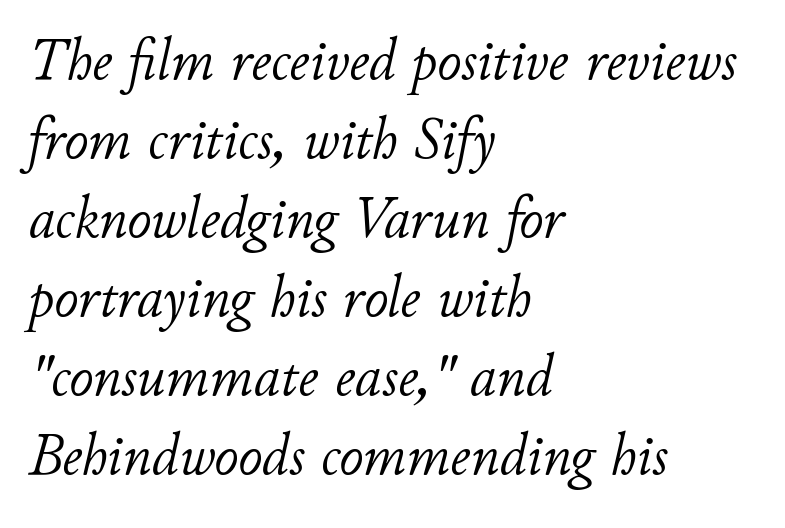
Interline gaps are of average width in this sample. Is the type heavy? It reads as light-to-regular instead. This rendering leaves character spacing at its baseline value. The passage is arranged the way most books set body copy — flush left. You could not count columns in this text — the font is proportionally spaced. Words float on clear page, feet unadorned.
